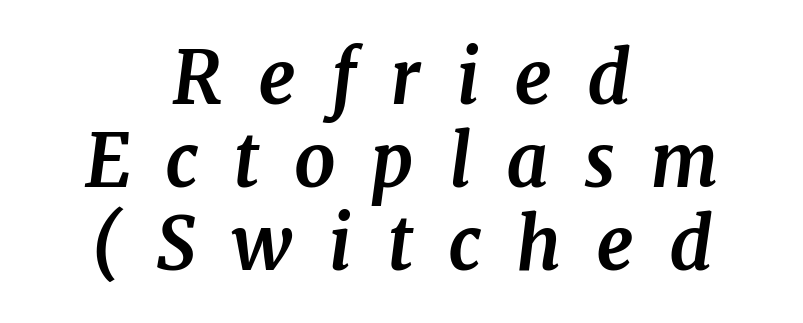
Q: Is the text bold? A: Yes.
Q: Is the text italic (slanted)? A: Yes, it leans right by about 7 degrees.
Q: Is the typeface a serif or a sans-serif typeface? A: Serif.
Q: Is the text underlined? A: No.
Q: How is the paragraph aligned? A: Centered.
Q: Is the spacing between letters normal or unusually wide? A: Unusually wide.
Q: Is the spacing between lines tight, normal or loose? A: Tight.
Q: Width (condensed, normal, or wide)? A: Normal.
Q: Stroke contrast? A: Medium.
Q: x-height? A: Medium.
Q: Monospaced? A: No.
